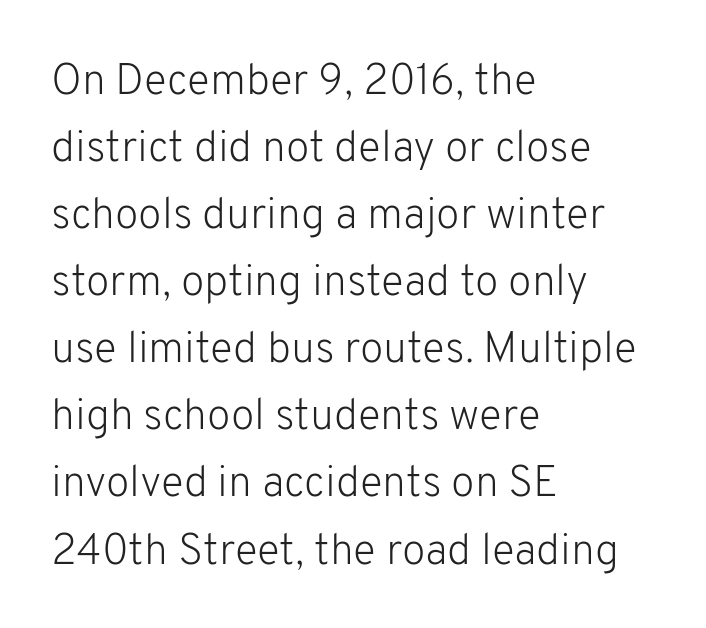
{"serif": "no", "italic": "no", "bold": "no", "weight": "light", "width": "normal", "stroke_contrast": "low", "x_height": "medium", "monospaced": "no", "underline": "no", "align": "left", "line_spacing": "normal", "line_spacing_ratio": 1.56, "letter_spacing": "normal", "letter_spacing_em": 0.0, "glyph_px": 43}
